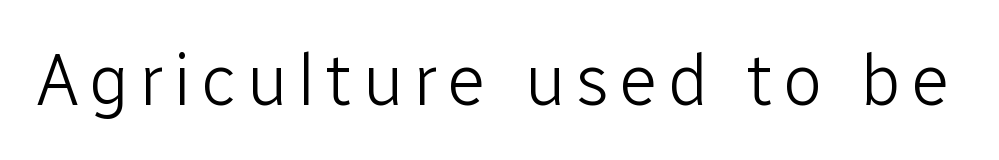
A clean baseline with only descenders dipping below it. This reads as an unemphasized weight, regular at the heaviest. Is this a fixed-width face? No — the glyphs have proportional, varying widths. The specimen reads as upright at a glance. The font family rendered here belongs to the sans-serif group.
